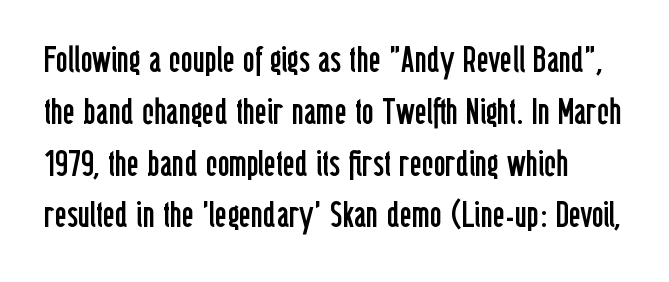
A typesetter would label this face a sans. No extra ink here — the face is not bold. Proportional: the letters do not fall into vertical columns. Words appear dense and cohesive because spacing is normal.
